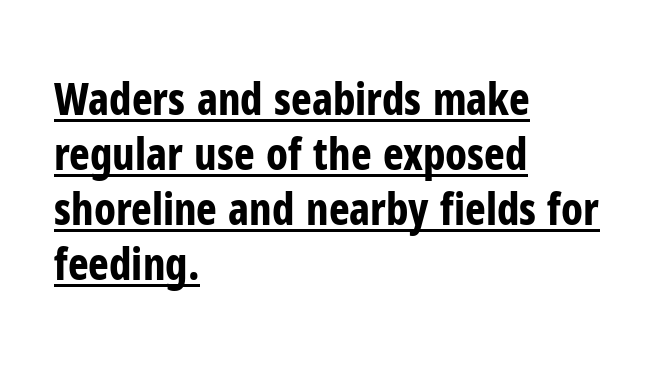
Each letter's strokes conclude bluntly, with no projecting serifs. The face used here is proportionally spaced, like ordinary book or web type. How are the letters spaced? Ordinarily, with no added tracking. The words here are underlined.
